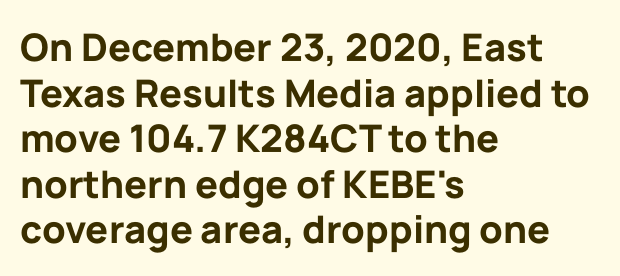
In terms of posture, this sample is upright. Nobody drew a line under any word here. Short note: letters normally spaced. These lines are rendered in a variable-pitch font. The font is running at its bold setting.
